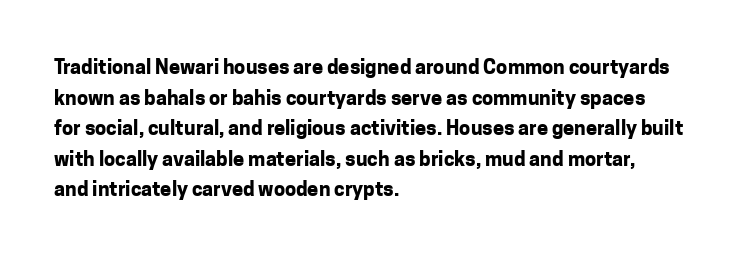
{"italic": "no", "bold": "yes", "underline": "no", "align": "left", "line_spacing": "normal", "line_spacing_ratio": 1.53, "letter_spacing": "normal", "letter_spacing_em": 0.0, "glyph_px": 20}
